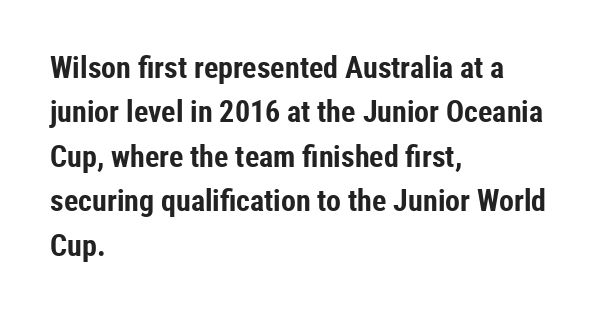
The letters are bold, with thick, heavy strokes. The passage shown has conventional tracking throughout. Line starts are locked; line ends wander. Evenly set lines give the paragraph a standard silhouette. Proportional: the letters do not fall into vertical columns. Any mark beneath the type? The region is blank.
